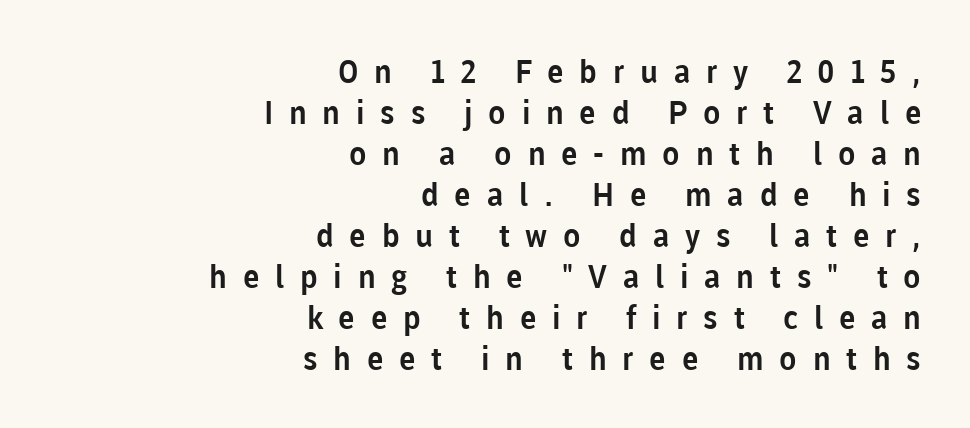
Q: Is the text italic (slanted)? A: No, it is upright.
Q: Is the typeface a serif or a sans-serif typeface? A: Sans-serif.
Q: Is the text underlined? A: No.
Q: How is the paragraph aligned? A: Right-aligned.
Q: Is the spacing between letters normal or unusually wide? A: Unusually wide.
Q: Is the spacing between lines tight, normal or loose? A: Normal.
Q: Width (condensed, normal, or wide)? A: Normal.
Q: Stroke contrast? A: Low.
Q: x-height? A: Medium.
Q: Monospaced? A: No.
